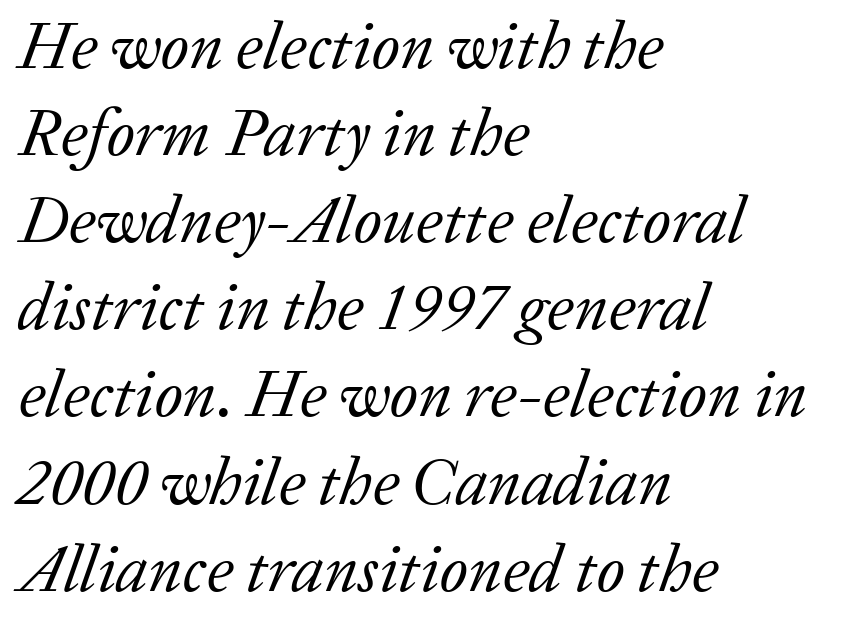
Q: Is the text bold? A: No.
Q: Is the text italic (slanted)? A: Yes, it leans right by about 20 degrees.
Q: Is the typeface a serif or a sans-serif typeface? A: Serif.
Q: Is the text underlined? A: No.
Q: How is the paragraph aligned? A: Left-aligned.
Q: Is the spacing between letters normal or unusually wide? A: Normal.
Q: Is the spacing between lines tight, normal or loose? A: Normal.
Q: Width (condensed, normal, or wide)? A: Normal.
Q: Stroke contrast? A: Low.
Q: x-height? A: Medium.
Q: Monospaced? A: No.
